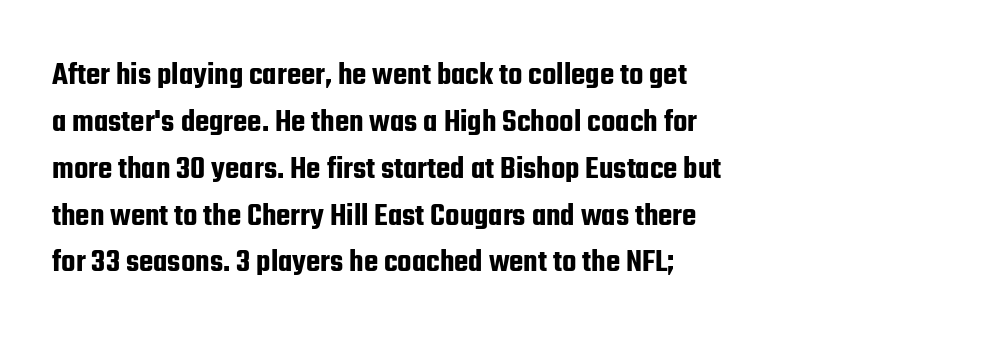
Q: Is the text italic (slanted)? A: No, it is upright.
Q: Is the typeface a serif or a sans-serif typeface? A: Sans-serif.
Q: Is the text underlined? A: No.
Q: How is the paragraph aligned? A: Left-aligned.
Q: Is the spacing between letters normal or unusually wide? A: Normal.
Q: Is the spacing between lines tight, normal or loose? A: Normal.
Q: Width (condensed, normal, or wide)? A: Condensed.
Q: Stroke contrast? A: Low.
Q: x-height? A: Medium.
Q: Monospaced? A: No.
